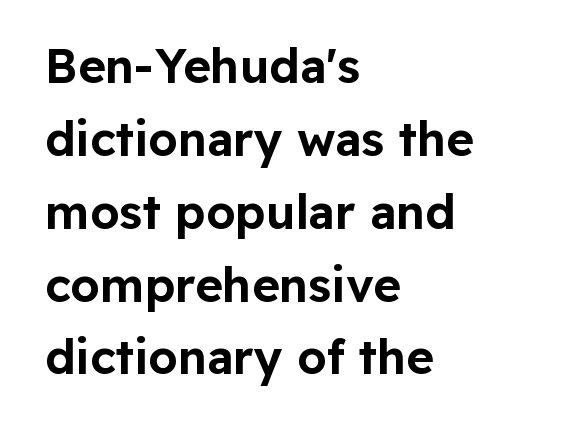
{"serif": "no", "italic": "no", "width": "normal", "stroke_contrast": "low", "x_height": "medium", "monospaced": "no", "underline": "no", "align": "left", "line_spacing": "normal", "line_spacing_ratio": 1.55, "letter_spacing": "normal", "letter_spacing_em": 0.0, "glyph_px": 47}
